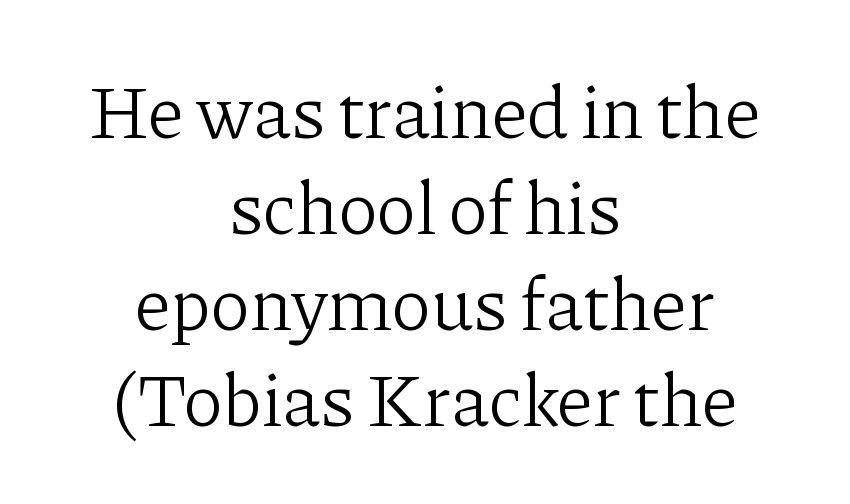
{"serif": "yes", "italic": "no", "bold": "no", "weight": "light", "width": "normal", "stroke_contrast": "low", "x_height": "medium", "monospaced": "no", "underline": "no", "align": "center", "line_spacing": "normal", "line_spacing_ratio": 1.28, "letter_spacing": "normal", "letter_spacing_em": 0.0, "glyph_px": 75}
